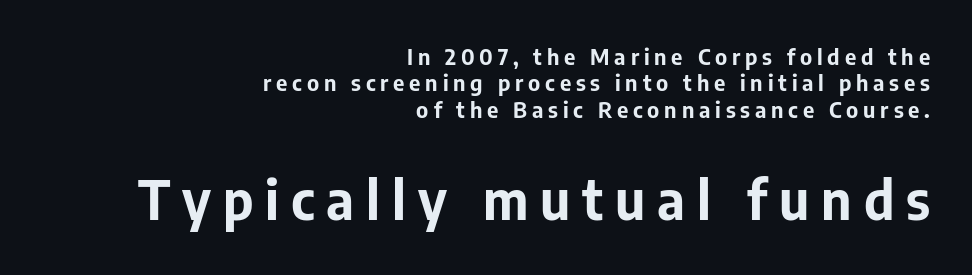
Q: Is the text bold? A: Yes.
Q: Is the text italic (slanted)? A: No, it is upright.
Q: Is the typeface a serif or a sans-serif typeface? A: Sans-serif.
Q: Is the text underlined? A: No.
Q: How is the paragraph aligned? A: Right-aligned.
Q: Is the spacing between letters normal or unusually wide? A: Unusually wide.
Q: Which block of text is set in a larger size, the first (top) or the second (bottom)? A: The second (bottom) one.
Q: Width (condensed, normal, or wide)? A: Normal.
Q: Stroke contrast? A: Low.
Q: x-height? A: Medium.
Q: Monospaced? A: No.
